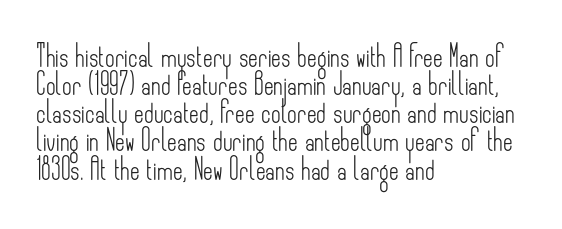
The image shows 21 px text type, upright; set left-aligned, normal line spacing (1.34x), normal letter spacing, not underlined.
